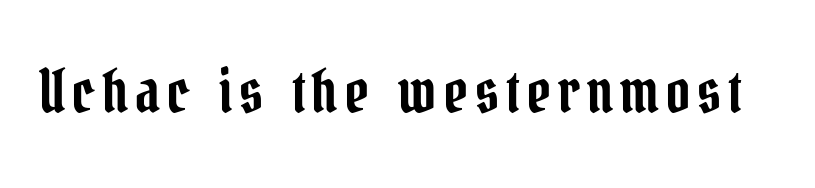
The image shows 60 px condensed serif type, upright; set not underlined; low stroke contrast and a medium x-height.
